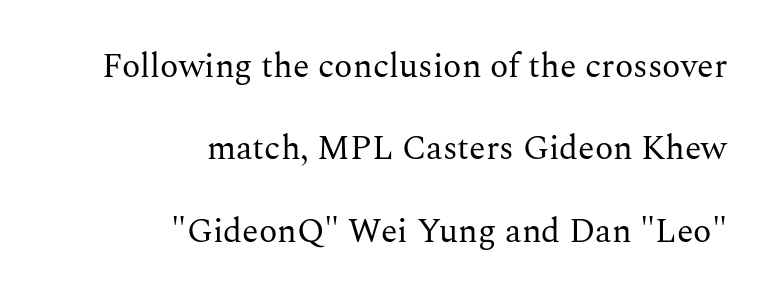
The image shows 34 px regular-weight serif type, upright; set right-aligned, loose line spacing (2.42x), normal letter spacing, not underlined; medium stroke contrast and a medium x-height.
